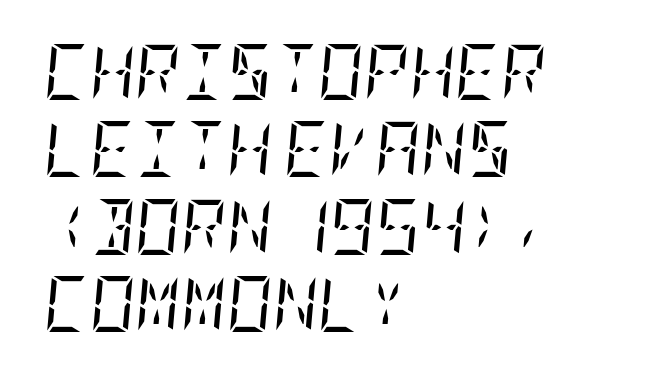
Where is the straight margin? On the left. The vertical gap from one line to the next is medium. The horizontal fit of the characters is conventional and even. Style check: oblique. Think standard paragraph weight, or any step lighter than that.
